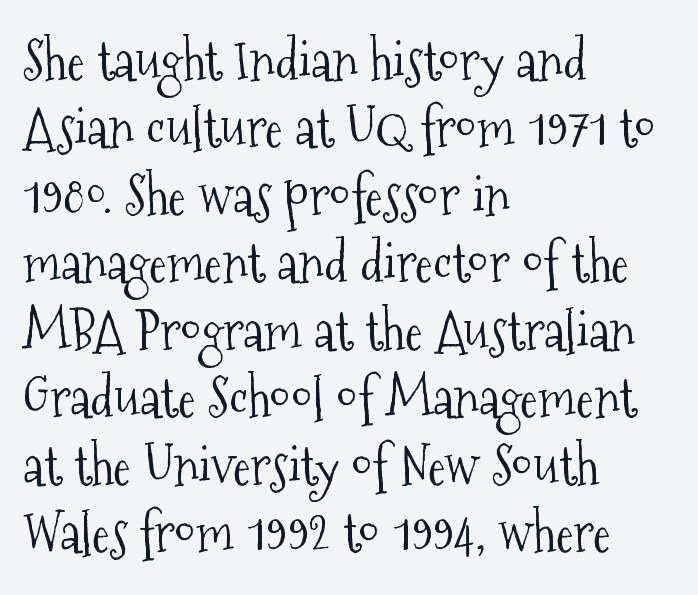
The image shows 54 px light, condensed serif type, upright; set left-aligned, normal line spacing (1.25x), normal letter spacing, not underlined; medium stroke contrast and a medium x-height.
